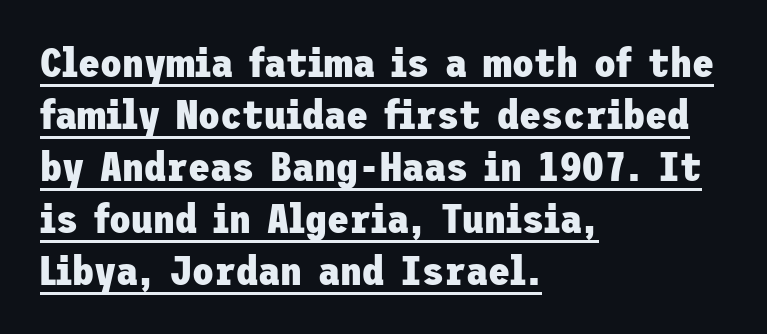
The compositor pushed each line to the left boundary. These lines sit exactly where default settings would place them. Vertical strokes here are truly vertical. The face used here is a sans, in the tradition of grotesques and geometrics. Thick stems and heavy bowls — unmistakably bold.
